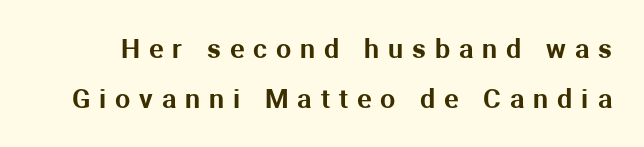
The image shows 27 px text type, upright; set line spacing 1.84x, unusually wide letter spacing (+0.33 em), not underlined.
